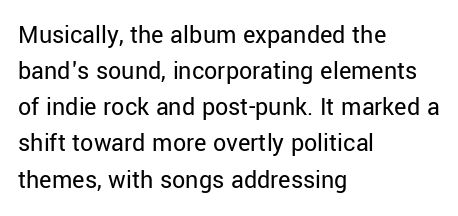
Teacher's note: observe the even left margin — that is flush-left alignment. Students, note that the glyphs here touch the page at normal intervals. Do the letters lean? They stand straight. Descenders hang freely into open space. Stem width sits at or under what a default text font uses.
